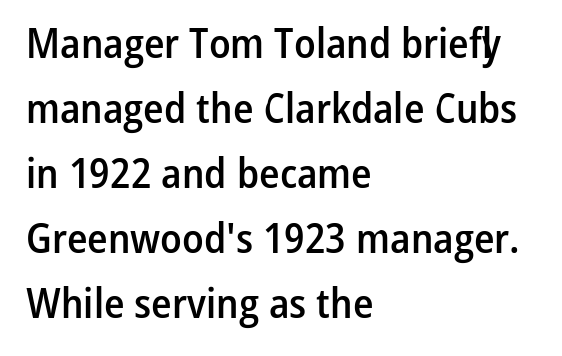
One-word summary of the alignment: left. Evenly set lines give the paragraph a standard silhouette. The type is set solid horizontally, with unmodified tracking. Each letter keeps its own natural width here, so spacing adapts to shape. Compared with an ordinary text face, these strokes are moderately heavier — a semibold.
